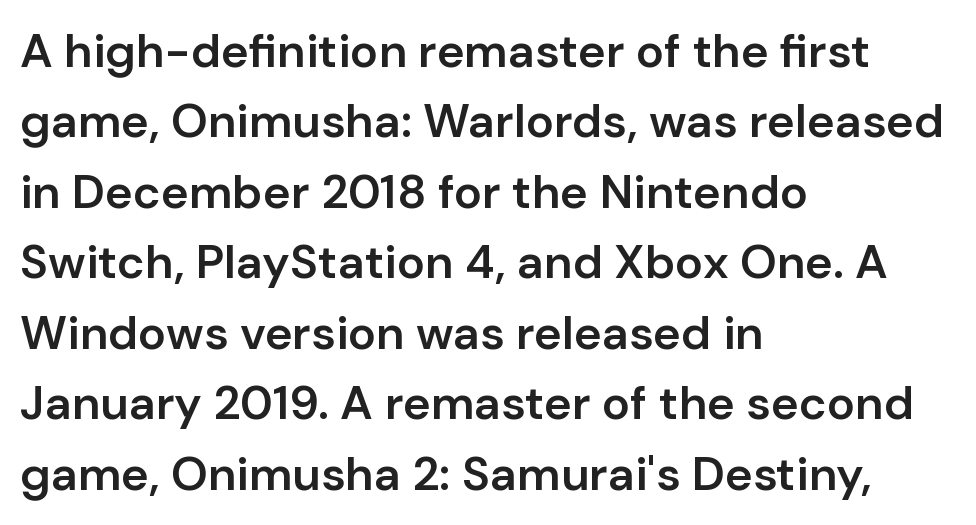
Vertical spacing — default. Semibold letterforms, between regular and bold. Proportional: the letters do not fall into vertical columns. Ordinary non-slanted type is in use. The setting favours the left margin, as ordinary paragraphs usually do.
